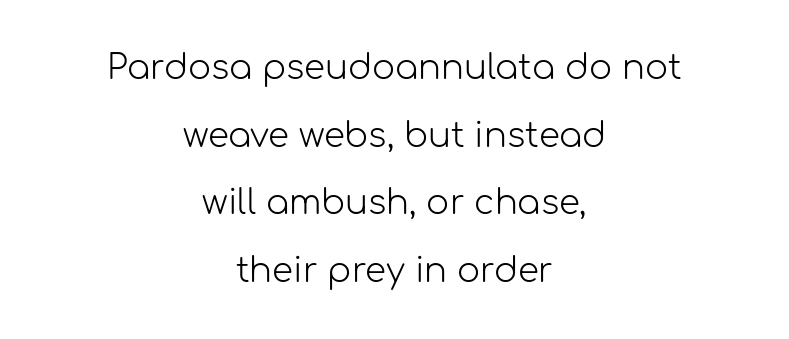
Is this a fixed-width face? No — the glyphs have proportional, varying widths. Here the glyphs are tracked normally, forming tight word shapes. Anything drawn beneath the words? Only blank space. The type sits square on the baseline with zero lean. No extra ink here — the face is not bold. If you folded the block vertically in half, each line would mirror itself in length.
